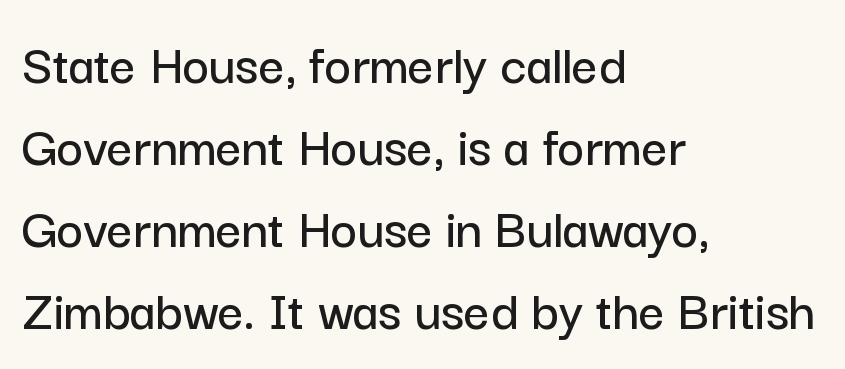
The image shows 57 px sans-serif type, upright; set left-aligned, normal line spacing (1.44x), normal letter spacing, not underlined; low stroke contrast and a medium x-height.
